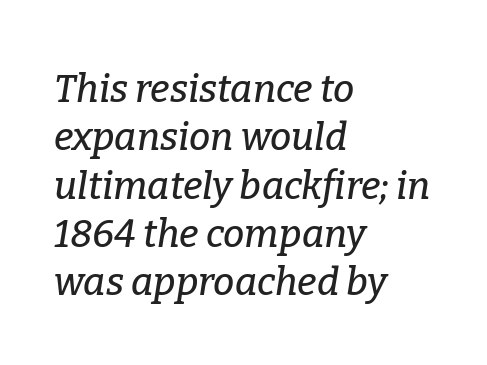
The specimen reads as italic at a glance. The passage is arranged the way most books set body copy — flush left. The rendering uses natural spacing where letterforms have individual widths. These lines are composed in type with serifs. Each row of text sits above clean, open space. The passage shown has conventional tracking throughout.
